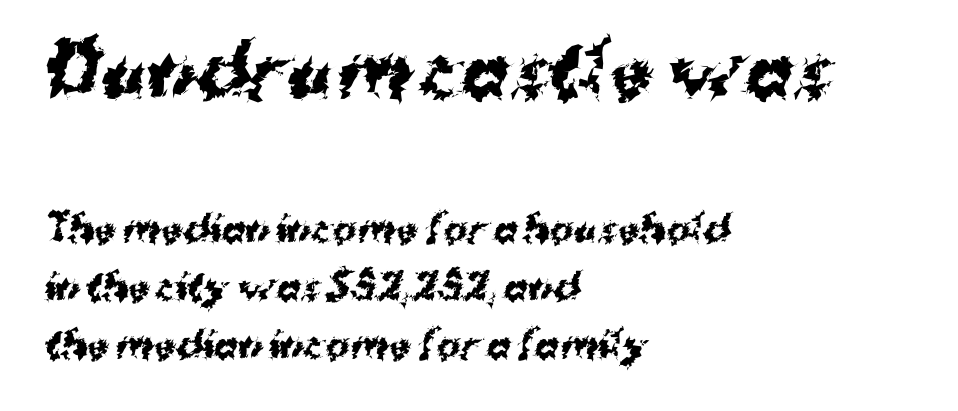
{"serif": "no", "bold": "yes", "weight": "bold", "width": "normal", "stroke_contrast": "medium", "x_height": "medium", "monospaced": "no", "underline": "no", "align": "left", "line_spacing": "normal", "line_spacing_ratio": 1.62, "letter_spacing": "normal", "letter_spacing_em": 0.0, "larger_block": "first", "size_ratio": 1.97, "glyph_px": 71}
